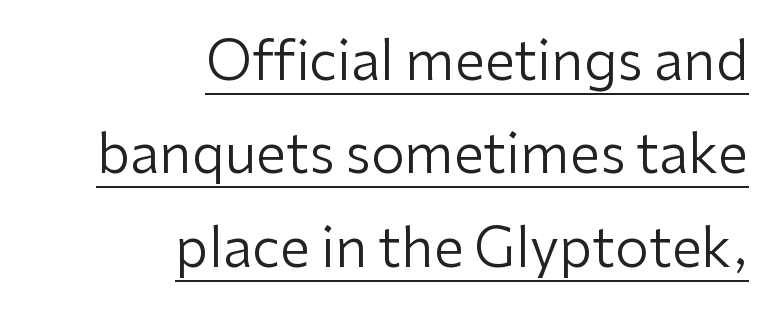
Q: Is the text bold? A: No.
Q: Is the text italic (slanted)? A: No, it is upright.
Q: Is the typeface a serif or a sans-serif typeface? A: Sans-serif.
Q: Is the text underlined? A: Yes.
Q: How is the paragraph aligned? A: Right-aligned.
Q: Is the spacing between letters normal or unusually wide? A: Normal.
Q: Width (condensed, normal, or wide)? A: Normal.
Q: Stroke contrast? A: Low.
Q: x-height? A: Medium.
Q: Monospaced? A: No.
